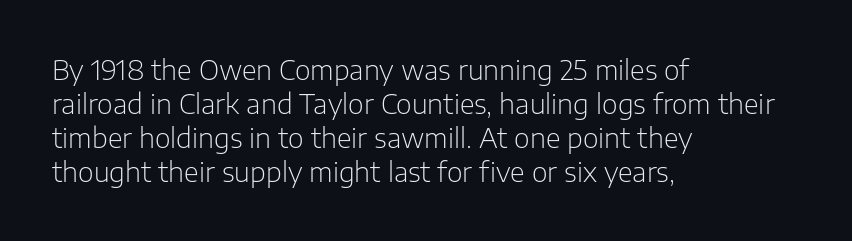
Vertically, the passage feels balanced, rows spaced as you'd expect. The strip under each line holds only bare page. Weight: in the light-to-regular range. Glyph-to-glyph distance matches everyday printed text.
